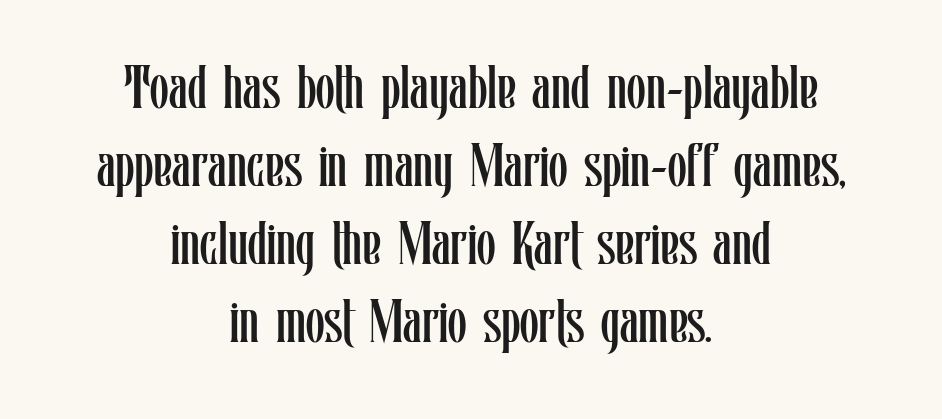
A student would call this center alignment; a typographer would say set centered. Each new line begins a customary step beneath the previous one. Varying glyph widths throughout — classic text-font behaviour. No extra ink here — the face is not bold. Every character sits straight up, as roman type does. The type is set solid horizontally, with unmodified tracking.
